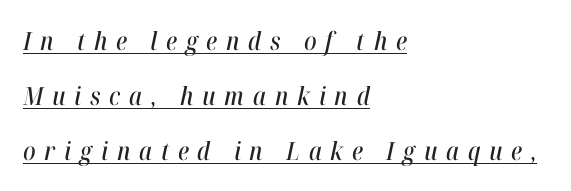
The image shows 25 px text type, italic (leaning right); set left-aligned, loose line spacing (2.2x), unusually wide letter spacing (+0.35 em), underlined.
